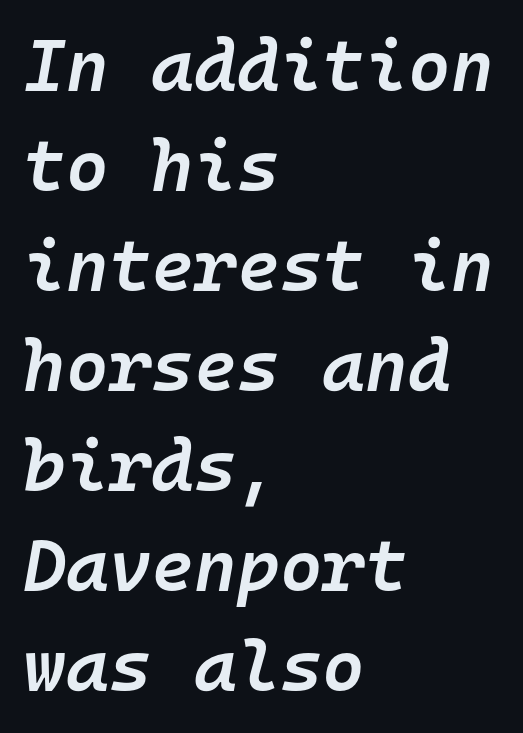
The image shows 73 px semibold type, italic (leaning right), monospaced; set left-aligned, normal line spacing (1.37x), normal letter spacing, not underlined; low stroke contrast and a medium x-height.
